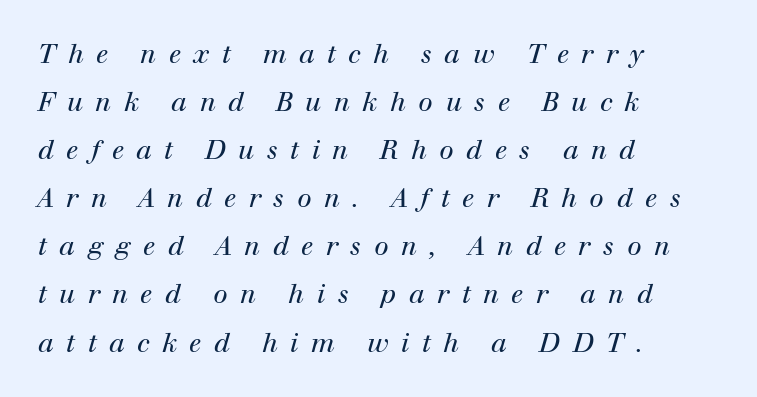
Q: Is the text bold? A: No.
Q: Is the text italic (slanted)? A: Yes, it leans right by about 12 degrees.
Q: Is the text underlined? A: No.
Q: How is the paragraph aligned? A: Left-aligned.
Q: Is the spacing between letters normal or unusually wide? A: Unusually wide.
